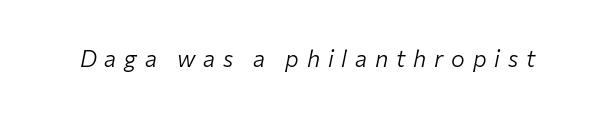
The image shows 23 px text type, italic (leaning right); set unusually wide letter spacing (+0.34 em), not underlined.
